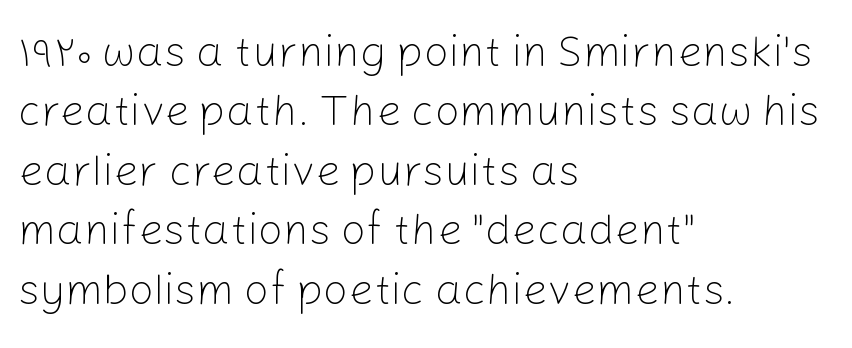
The face used here is proportionally spaced, like ordinary book or web type. Serif or sans? Sans — the stroke terminals are bare. The letterforms sit at book weight or below. Each line starts at the same left margin while the right side varies. Glance below the letters and you will spot only blank space.
